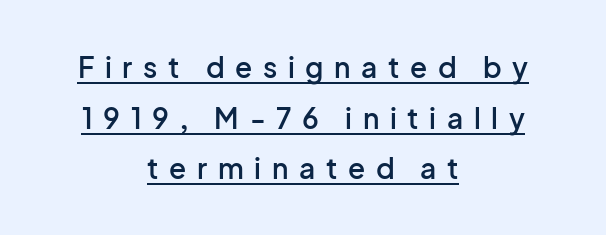
The image shows 28 px semibold sans-serif type, upright; set centered, line spacing 1.81x, unusually wide letter spacing (+0.38 em), underlined; low stroke contrast and a medium x-height.
